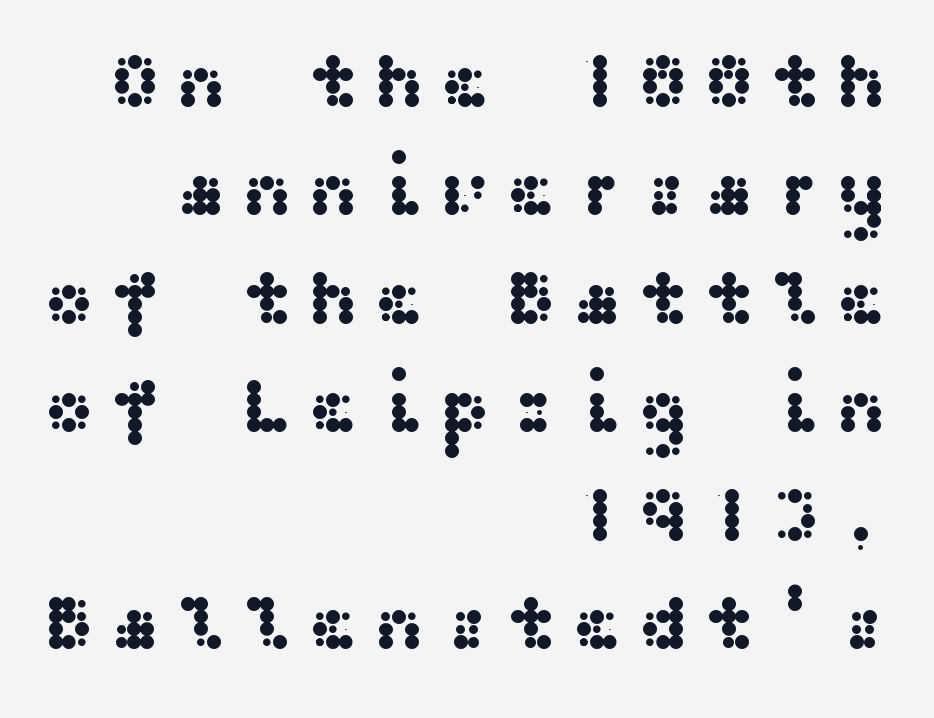
Q: Is the text italic (slanted)? A: No, it is upright.
Q: Is the typeface a serif or a sans-serif typeface? A: Sans-serif.
Q: Is the text underlined? A: No.
Q: How is the paragraph aligned? A: Right-aligned.
Q: Is the spacing between lines tight, normal or loose? A: Normal.
Q: Width (condensed, normal, or wide)? A: Wide.
Q: Stroke contrast? A: Medium.
Q: x-height? A: Medium.
